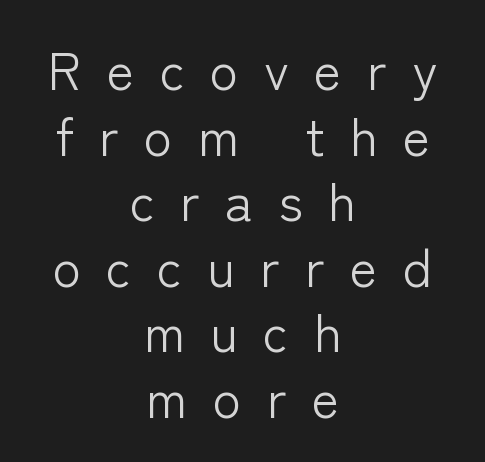
Notice how the passage keeps no hard edge, just a central spine. Descenders hang freely into open space. Honestly, the letter spacing is so wide it's the main thing you notice. No feet cap the strokes, marking this as sans-serif type. Leading matches the norm, producing a regular column. Designer's note — italics off, roman on.
